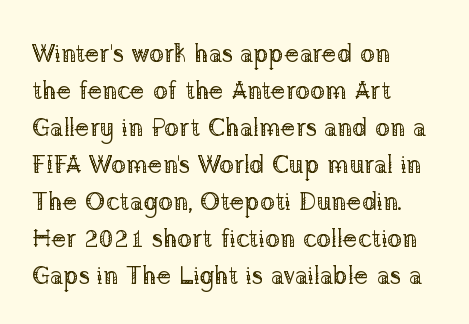
A typesetter would call this leading conventional body-copy spacing. Descender tails drop into unmarked territory. Visually the block forms a straight wall on the left and a jagged coastline on the right. Do the letters lean? They stand straight.
